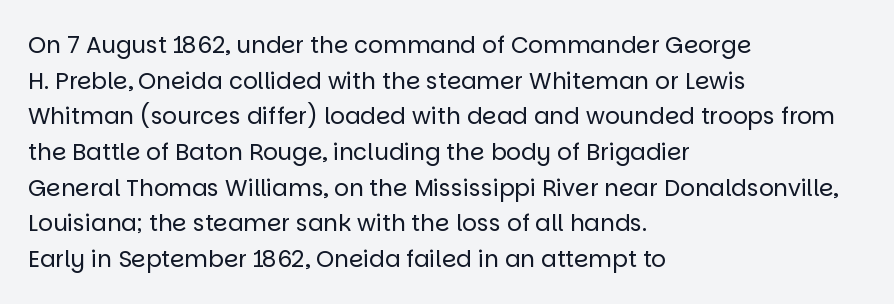
The image shows 23 px text type, upright; set left-aligned, normal line spacing (1.55x), normal letter spacing, not underlined.
